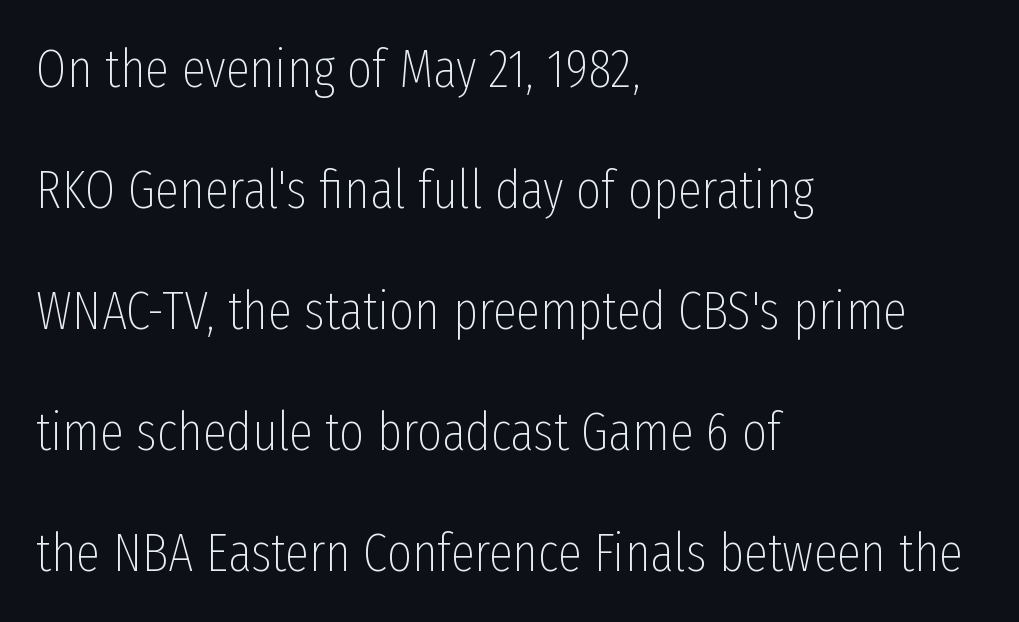
{"serif": "no", "italic": "no", "bold": "no", "weight": "thin", "width": "condensed", "stroke_contrast": "low", "x_height": "medium", "monospaced": "no", "underline": "no", "align": "left", "line_spacing": "loose", "line_spacing_ratio": 2.24, "letter_spacing": "normal", "letter_spacing_em": 0.0, "glyph_px": 54}
